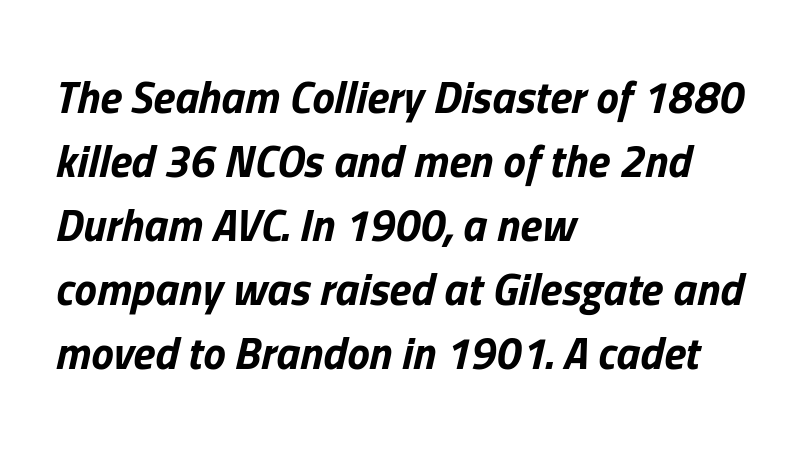
Is the type slanted? Yes — the strokes lean at a clear angle. Quick note: interline space is typical. The passage is arranged the way most books set body copy — flush left. In terms of weight, the rendering is a true, heavy bold. Here the glyphs are tracked normally, forming tight word shapes. Each letter keeps its own natural width here, so spacing adapts to shape.
